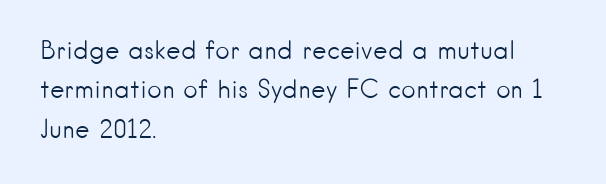
The image shows 25 px text type, upright; set left-aligned, normal line spacing (1.58x), normal letter spacing, not underlined.
